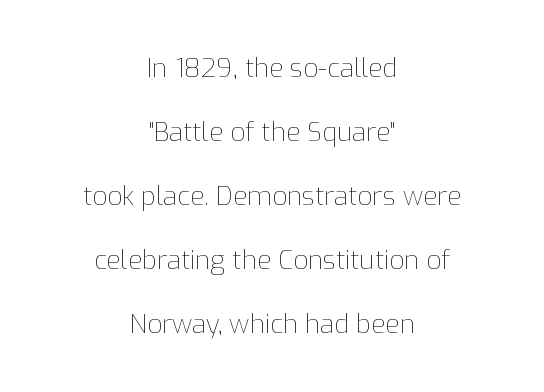
{"italic": "no", "bold": "no", "underline": "no", "align": "center", "line_spacing": "loose", "line_spacing_ratio": 2.46, "letter_spacing": "normal", "letter_spacing_em": 0.0, "glyph_px": 26}
